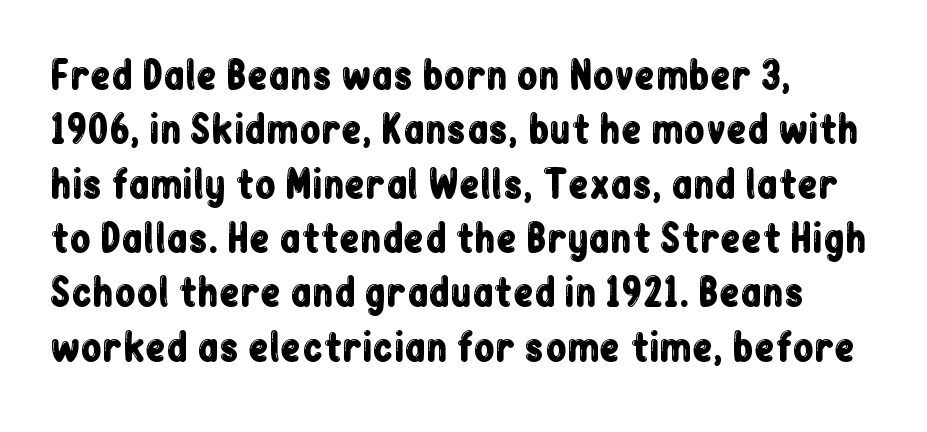
The rendering uses a moderate line-height, typical for paragraphs. Nobody touched the tracking dial on this one. Nobody drew a line under any word here. If you drew a line through each stem, it would be perfectly vertical. Do the characters align in a grid? No, the font is proportional. A student would call this left alignment; a typographer would say flush left, rag right.
